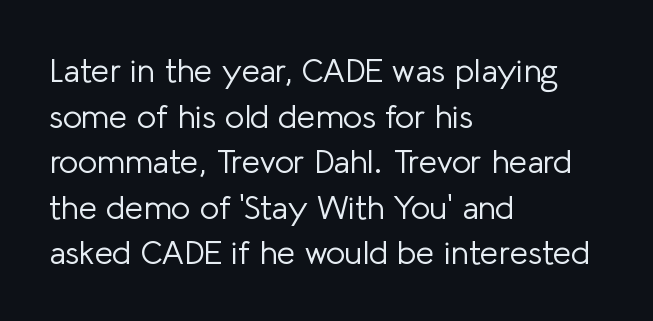
Spacing verdict: proportional, widths tailored to each character. Posture: vertical. The weight tops out at a normal text grade. A typesetter would label this face a sans. You could call the tracking neutral — neither tight nor loose. Teacher's note: observe the even left margin — that is flush-left alignment.
